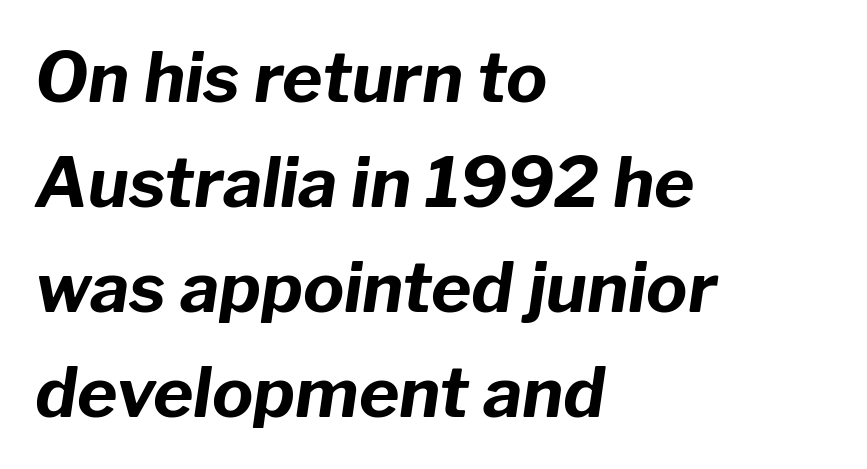
Q: Is the text bold? A: Yes.
Q: Is the text italic (slanted)? A: Yes, it leans right by about 8 degrees.
Q: Is the text underlined? A: No.
Q: How is the paragraph aligned? A: Left-aligned.
Q: Is the spacing between letters normal or unusually wide? A: Normal.
Q: Is the spacing between lines tight, normal or loose? A: Normal.
Q: Width (condensed, normal, or wide)? A: Normal.
Q: Stroke contrast? A: Low.
Q: x-height? A: Medium.
Q: Monospaced? A: No.
